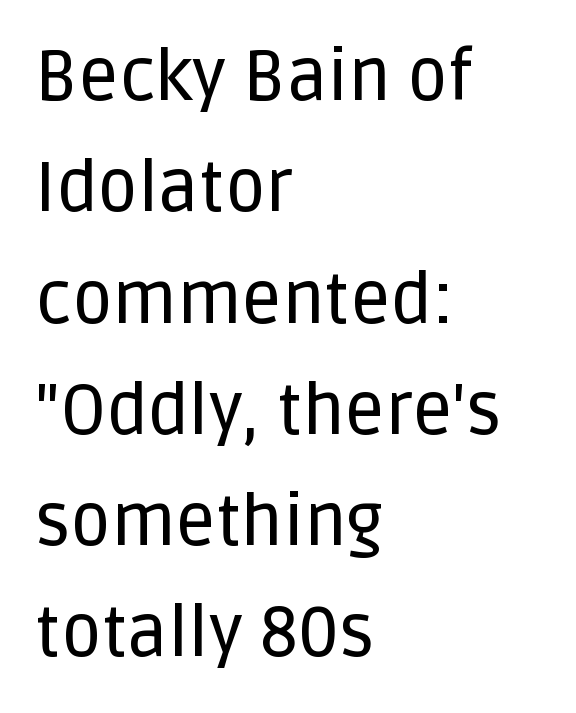
{"serif": "no", "italic": "no", "width": "normal", "stroke_contrast": "low", "x_height": "large", "monospaced": "no", "underline": "no", "align": "left", "line_spacing": "normal", "line_spacing_ratio": 1.59, "letter_spacing": "normal", "letter_spacing_em": 0.0, "glyph_px": 70}
